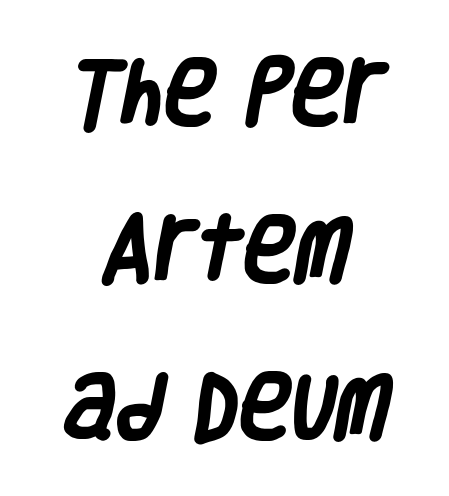
Q: Is the text bold? A: Yes.
Q: Is the typeface a serif or a sans-serif typeface? A: Sans-serif.
Q: Is the text underlined? A: No.
Q: How is the paragraph aligned? A: Centered.
Q: Is the spacing between letters normal or unusually wide? A: Normal.
Q: Is the spacing between lines tight, normal or loose? A: Loose.
Q: Width (condensed, normal, or wide)? A: Condensed.
Q: Stroke contrast? A: Low.
Q: x-height? A: Large.
Q: Monospaced? A: No.
